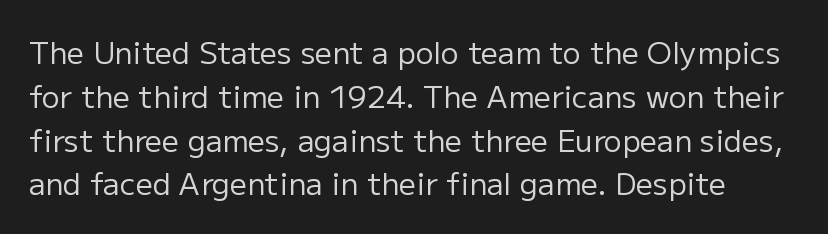
Letters rest on an invisible, unmarked baseline. Every stem runs plumb, perpendicular to the baseline. Character widths vary here, with narrow letters taking less room than wide ones. Tracking here is standard; glyphs follow each other at the usual distance. Is the stroke heavy? The answer is a plain regular-or-lighter. Is there much room between lines? A standard amount, neither cramped nor airy.
